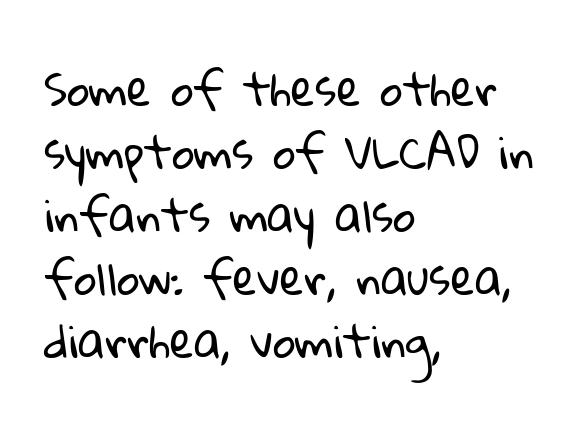
The image shows 44 px regular-weight sans-serif type; set left-aligned, normal line spacing (1.43x), normal letter spacing, not underlined; low stroke contrast and a medium x-height.
